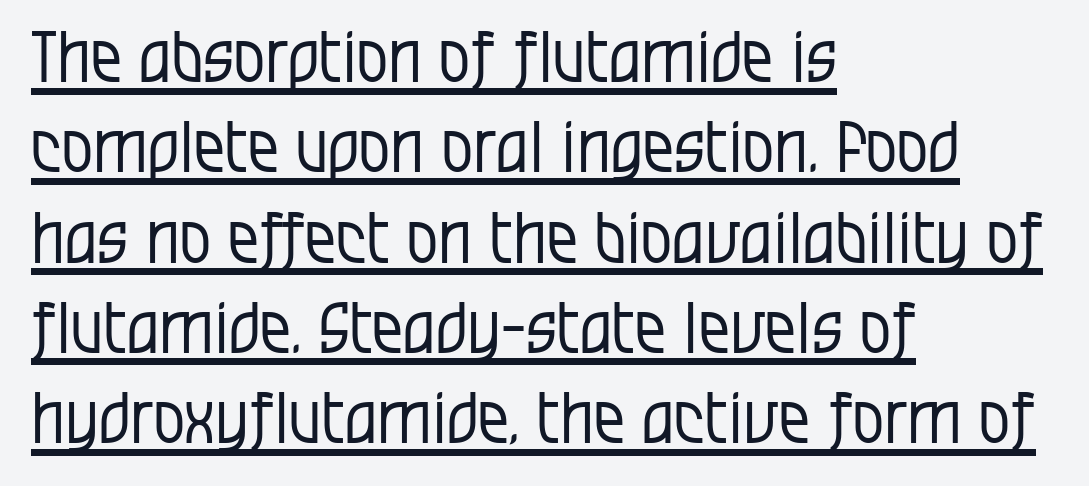
The image shows 70 px regular-weight, condensed sans-serif type, upright; set left-aligned, normal line spacing (1.29x), normal letter spacing, underlined; low stroke contrast and a large x-height.
